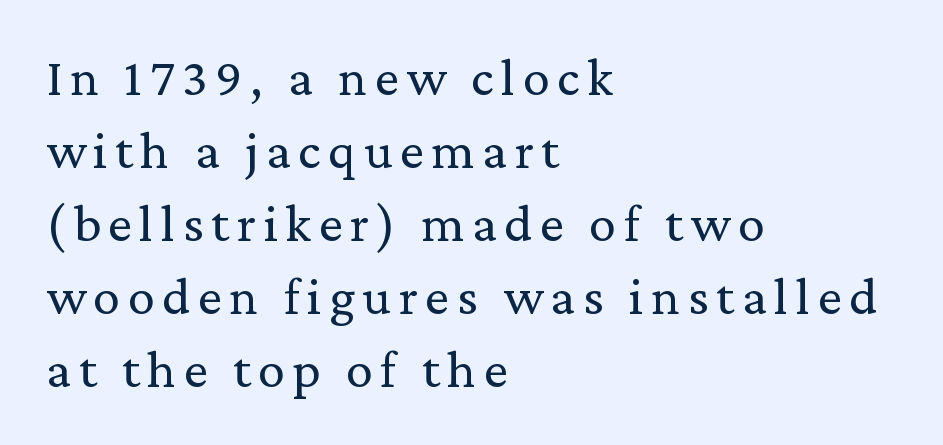
Q: Is the text bold? A: No.
Q: Is the text italic (slanted)? A: No, it is upright.
Q: Is the typeface a serif or a sans-serif typeface? A: Serif.
Q: Is the text underlined? A: No.
Q: How is the paragraph aligned? A: Left-aligned.
Q: Is the spacing between lines tight, normal or loose? A: Normal.
Q: Width (condensed, normal, or wide)? A: Normal.
Q: Stroke contrast? A: Low.
Q: x-height? A: Medium.
Q: Monospaced? A: No.
